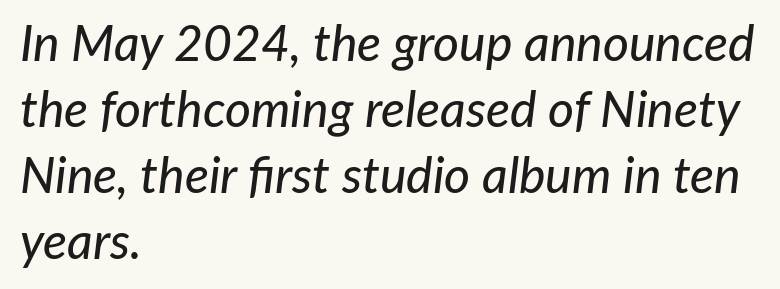
Quick note: interline space is typical. The line texture is even and compact thanks to regular tracking. Varying glyph widths throughout — classic text-font behaviour. In CSS terms this would be text-align: left.
